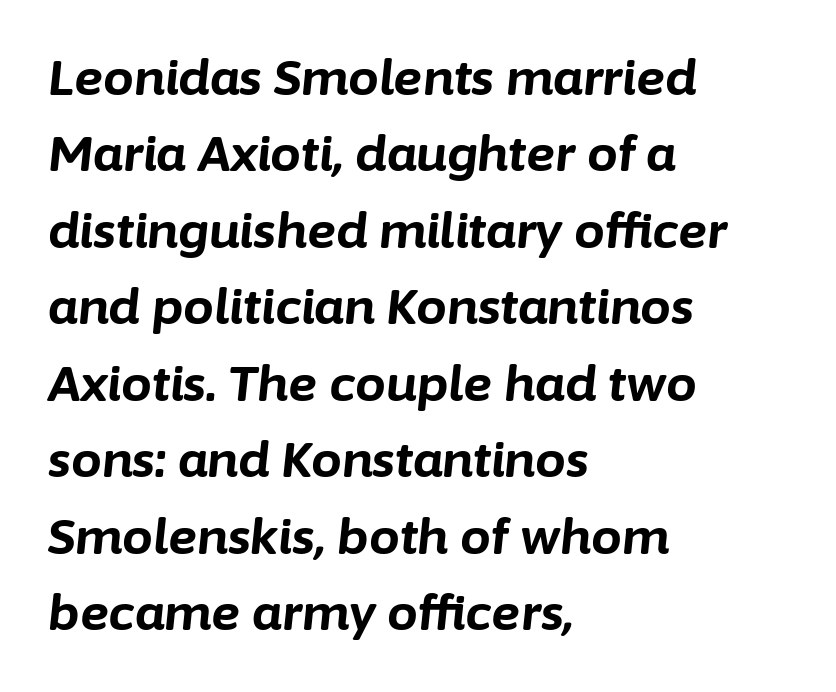
The image shows 49 px bold type, italic (leaning right); set left-aligned, normal line spacing (1.56x), normal letter spacing, not underlined; low stroke contrast and a medium x-height.
